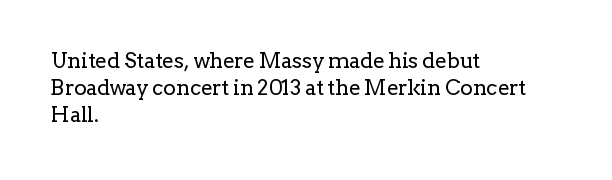
The passage shown is not underscored anywhere. Summary of vertical rhythm: regular, with standard interline spacing. The rag falls on the right side of this text block. Notice how the stems are strictly vertical — no italics here. Vertical stems look standard width or narrower in stroke.
